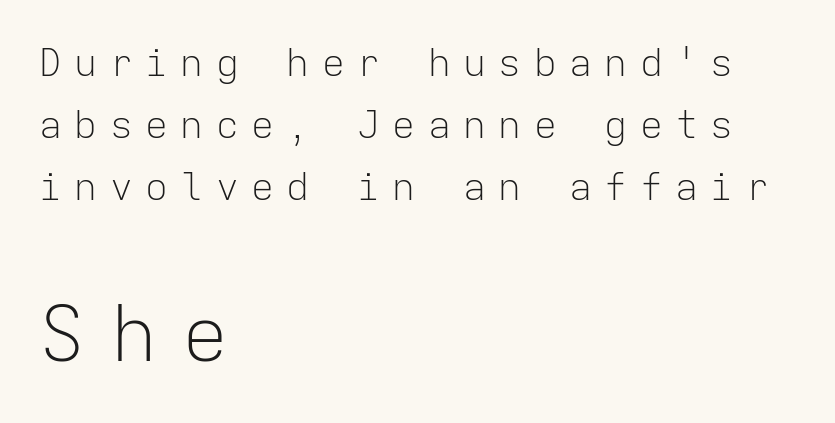
{"serif": "no", "italic": "no", "bold": "no", "weight": "light", "width": "normal", "stroke_contrast": "low", "x_height": "medium", "monospaced": "yes", "underline": "no", "align": "left", "line_spacing": "normal", "line_spacing_ratio": 1.63, "letter_spacing": "wide", "letter_spacing_em": 0.33, "larger_block": "second", "size_ratio": 2.03, "glyph_px": 77}
